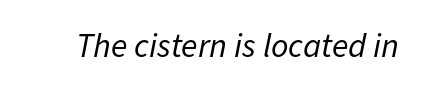
{"italic": "yes", "lean": "right", "slant_degrees": 11, "bold": "no", "weight": "regular", "width": "normal", "stroke_contrast": "low", "x_height": "medium", "monospaced": "no", "underline": "no", "letter_spacing": "normal", "letter_spacing_em": 0.0, "glyph_px": 34}
